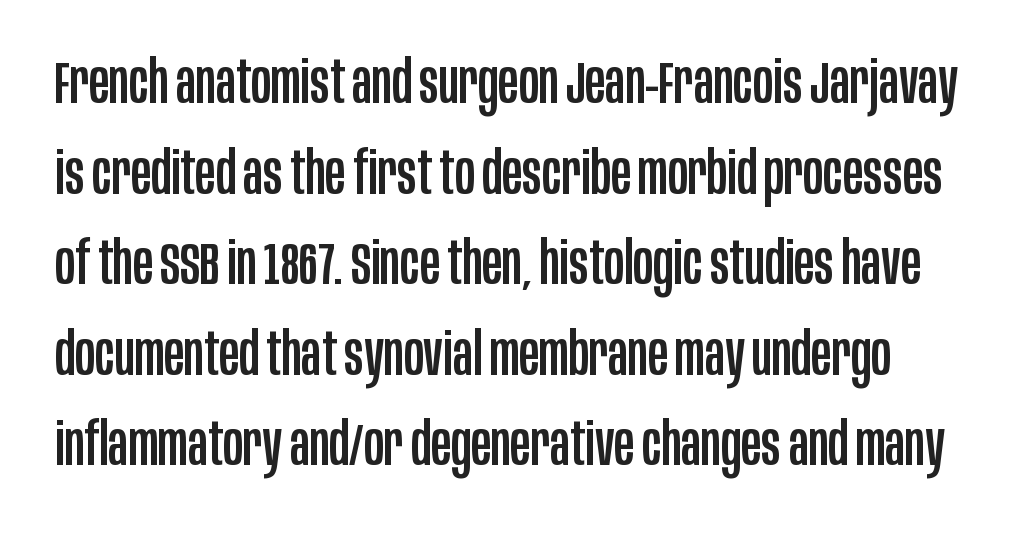
Spacing verdict: proportional, widths tailored to each character. Tracking value appears to be zero — textbook default spacing. The rendering shows plain stroke endings on the letterforms — a sans-serif design. Italic? Not at all — the glyphs are vertical. Normally led — the rows are evenly, conventionally spaced.
